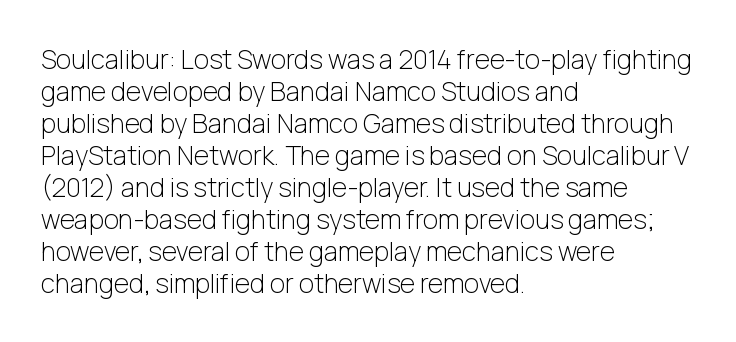
The image shows 26 px text type, upright; set left-aligned, line spacing 1.23x, normal letter spacing, not underlined.
